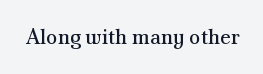
{"italic": "no", "bold": "no", "underline": "no", "letter_spacing": "normal", "letter_spacing_em": 0.0, "glyph_px": 21}
